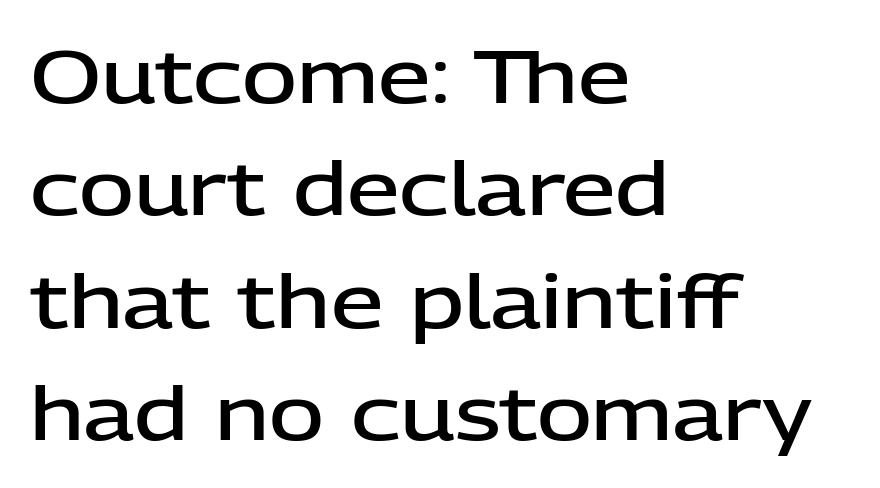
{"serif": "no", "italic": "no", "bold": "semi", "weight": "semibold", "width": "normal", "stroke_contrast": "low", "x_height": "medium", "monospaced": "no", "underline": "no", "align": "left", "line_spacing": "normal", "line_spacing_ratio": 1.5, "letter_spacing": "normal", "letter_spacing_em": 0.0, "glyph_px": 75}
